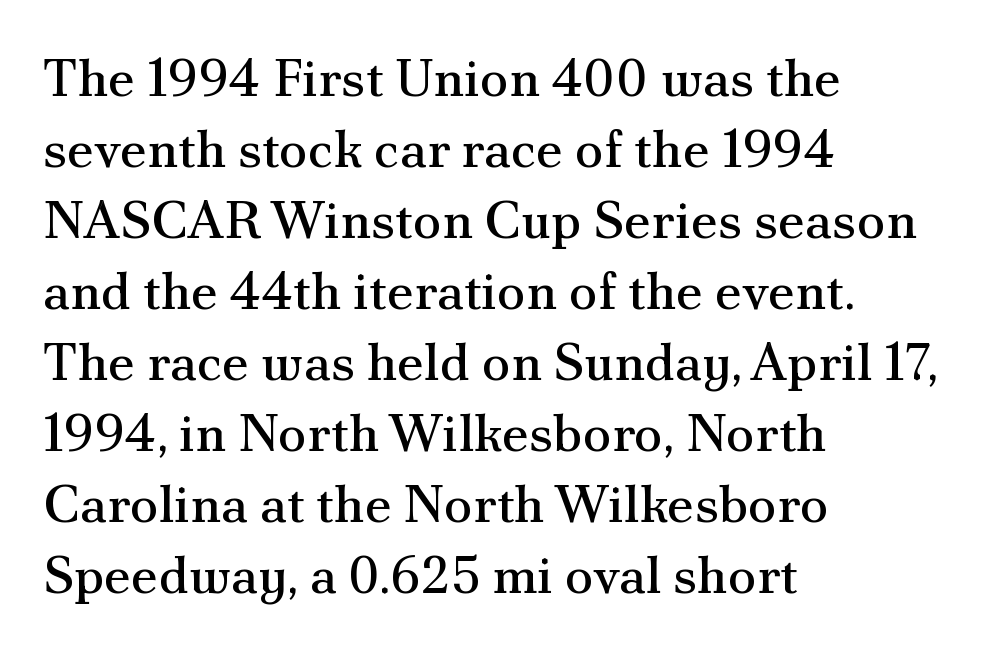
The image shows 53 px regular-weight serif type, upright; set left-aligned, normal line spacing (1.34x), normal letter spacing, not underlined; medium stroke contrast and a small x-height.
